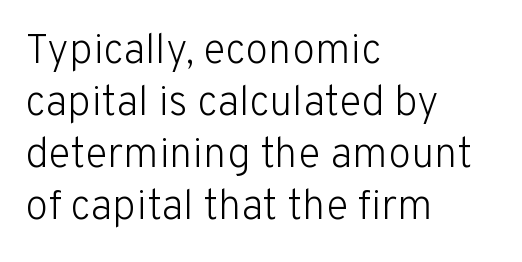
{"serif": "no", "italic": "no", "bold": "no", "weight": "light", "width": "normal", "stroke_contrast": "low", "x_height": "medium", "monospaced": "no", "underline": "no", "align": "left", "line_spacing_ratio": 1.24, "letter_spacing": "normal", "letter_spacing_em": 0.0, "glyph_px": 42}
